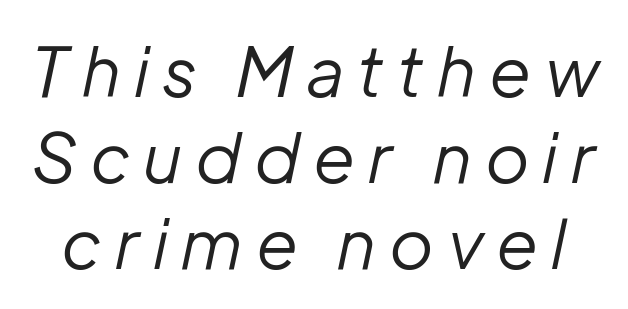
The image shows 69 px regular-weight type, italic (leaning right); set normal line spacing (1.25x), unusually wide letter spacing (+0.21 em), not underlined; low stroke contrast and a medium x-height.
